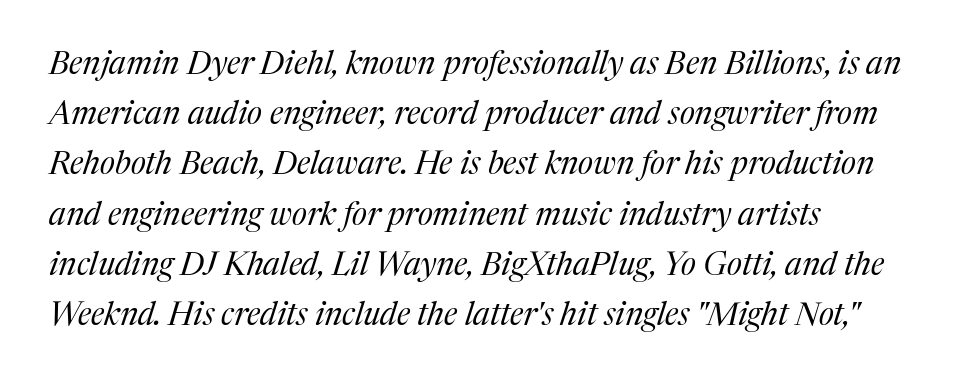
The typesetting does not lean heavy: it is not bold. Decoration check: the copy has no underline. Leftover space on each line is placed entirely after the last word. Whoever set this chose a conventional vertical rhythm. Varying glyph widths throughout — classic text-font behaviour. Little horizontal feet cap the strokes, marking this as serif type.
